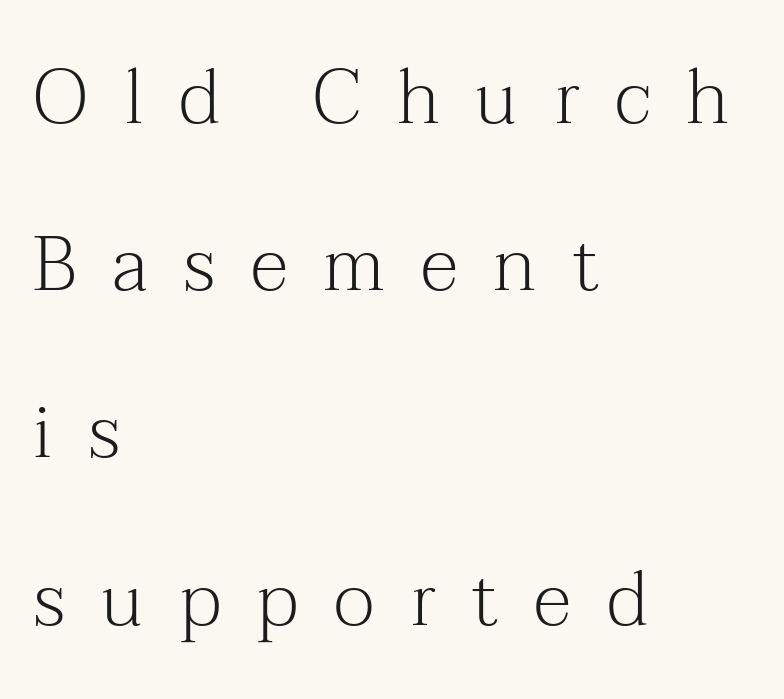
{"serif": "yes", "italic": "no", "bold": "no", "weight": "light", "width": "normal", "stroke_contrast": "medium", "x_height": "medium", "monospaced": "no", "underline": "no", "align": "left", "line_spacing": "loose", "line_spacing_ratio": 2.2, "letter_spacing": "wide", "letter_spacing_em": 0.47, "glyph_px": 76}
